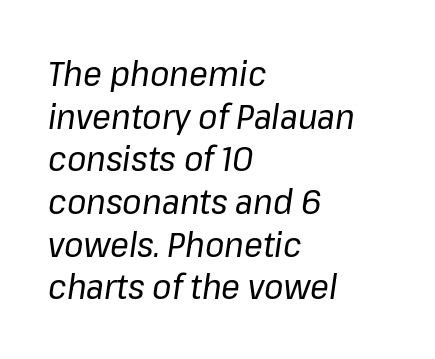
{"italic": "yes", "lean": "right", "slant_degrees": 8, "bold": "no", "weight": "regular", "width": "normal", "stroke_contrast": "low", "x_height": "medium", "monospaced": "no", "underline": "no", "align": "left", "line_spacing_ratio": 1.22, "letter_spacing": "normal", "letter_spacing_em": 0.0, "glyph_px": 35}
